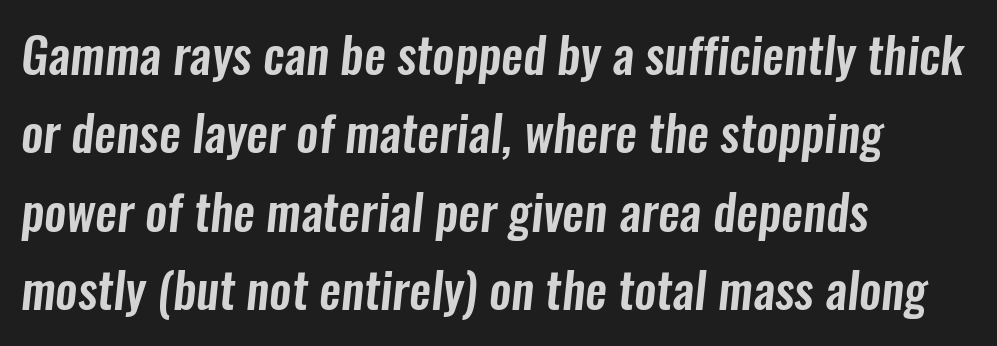
Q: Is the typeface a serif or a sans-serif typeface? A: Sans-serif.
Q: Is the text underlined? A: No.
Q: How is the paragraph aligned? A: Left-aligned.
Q: Is the spacing between letters normal or unusually wide? A: Normal.
Q: Is the spacing between lines tight, normal or loose? A: Normal.
Q: Width (condensed, normal, or wide)? A: Condensed.
Q: Stroke contrast? A: Low.
Q: x-height? A: Medium.
Q: Monospaced? A: No.
